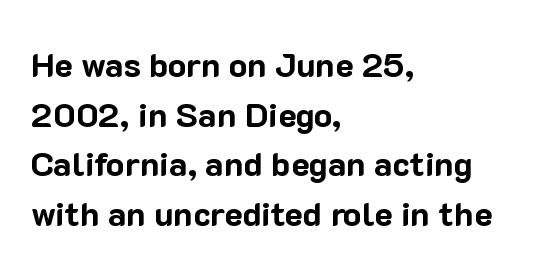
Q: Is the text bold? A: Yes.
Q: Is the text italic (slanted)? A: No, it is upright.
Q: Is the typeface a serif or a sans-serif typeface? A: Sans-serif.
Q: Is the text underlined? A: No.
Q: How is the paragraph aligned? A: Left-aligned.
Q: Is the spacing between letters normal or unusually wide? A: Normal.
Q: Is the spacing between lines tight, normal or loose? A: Normal.
Q: Width (condensed, normal, or wide)? A: Normal.
Q: Stroke contrast? A: Low.
Q: x-height? A: Medium.
Q: Monospaced? A: No.
